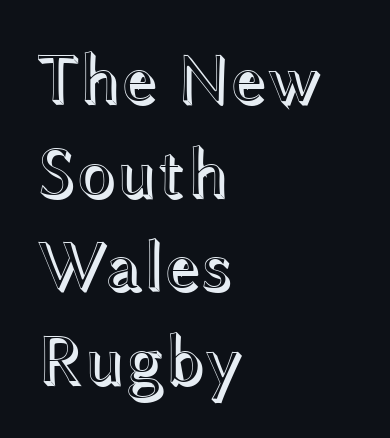
The image shows 71 px wide type, upright; set left-aligned, normal line spacing (1.32x), normal letter spacing, not underlined; a medium x-height.
